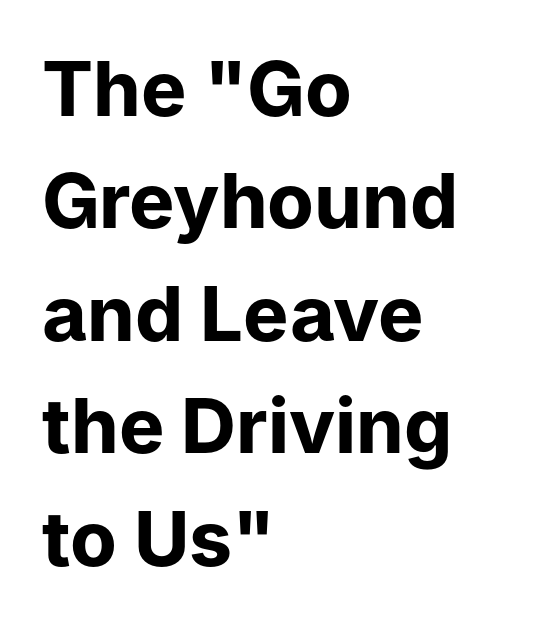
Letterform terminals end flat and unadorned throughout the passage. Does the weight exceed regular? Yes, all the way to bold. The text block is weighted toward the left margin, trailing off unevenly rightward. Regular leading. Looks like regular typesetting: each glyph gets only the width it needs.
